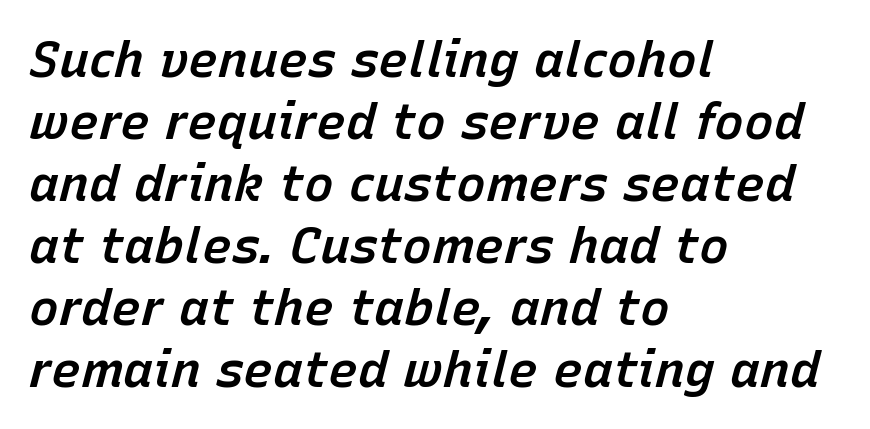
{"italic": "yes", "lean": "right", "slant_degrees": 15, "bold": "semi", "weight": "semibold", "width": "normal", "stroke_contrast": "low", "x_height": "medium", "monospaced": "no", "underline": "no", "align": "left", "line_spacing_ratio": 1.24, "letter_spacing": "normal", "letter_spacing_em": 0.0, "glyph_px": 50}
